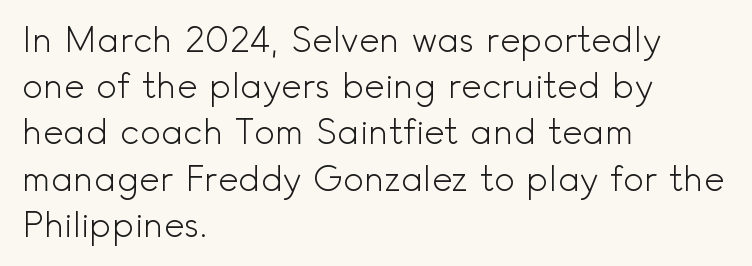
This rendering features lettering with no underline. Default kerning and tracking; the words read as compact shapes. Do the characters align in a grid? No, the font is proportional. The face looks like a standard text weight, possibly lighter. Reading down the block, your eye returns to a fixed left position each line. This rendering employs a face without finishing strokes, i.e., a sans-serif.
